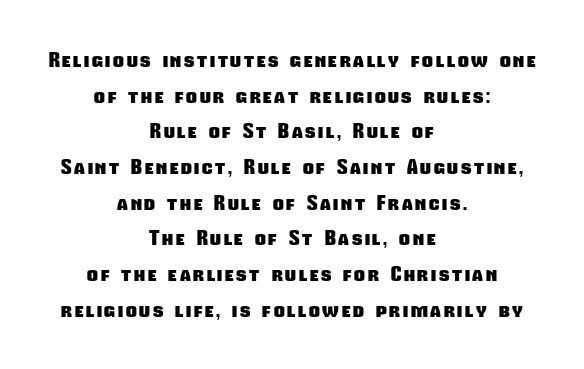
The image shows 21 px bold type; set centered, normal line spacing (1.7x), not underlined.
